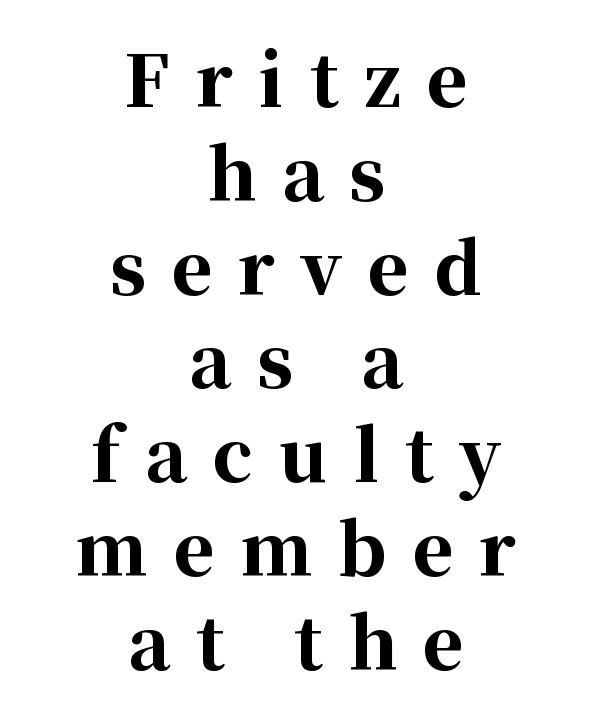
The image shows 70 px bold serif type, upright; set centered, normal line spacing (1.34x), unusually wide letter spacing (+0.37 em), not underlined; high stroke contrast and a medium x-height.
